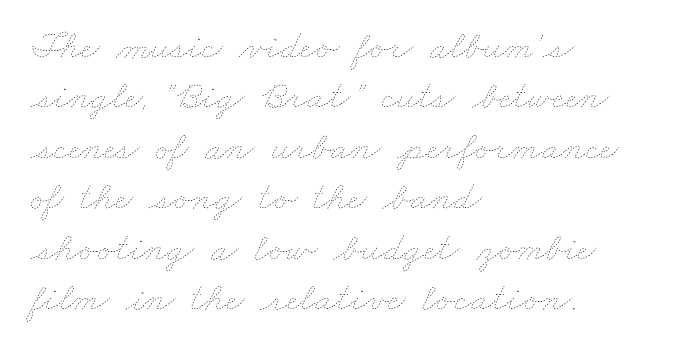
The image shows 40 px thin, wide type; set left-aligned, normal line spacing (1.26x), normal letter spacing, not underlined; low stroke contrast and a small x-height.
